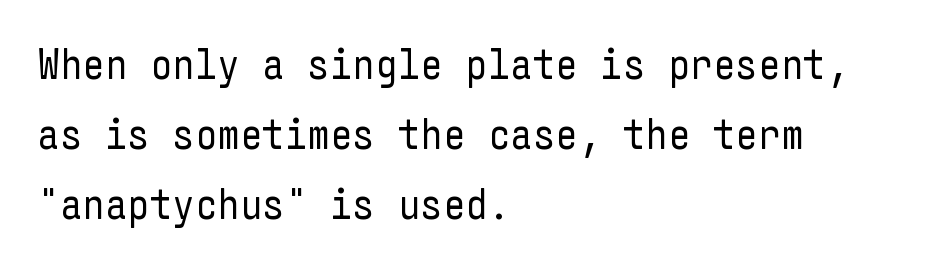
The image shows 44 px regular-weight, condensed sans-serif type, upright; set left-aligned, normal line spacing (1.59x), normal letter spacing, not underlined; low stroke contrast and a medium x-height.
